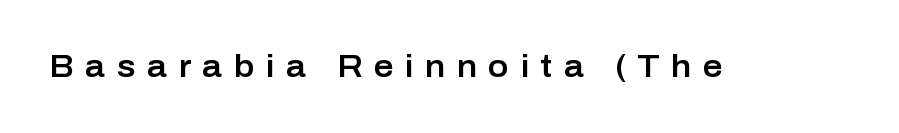
The image shows 31 px sans-serif type, upright; set unusually wide letter spacing (+0.37 em), not underlined; low stroke contrast and a medium x-height.
